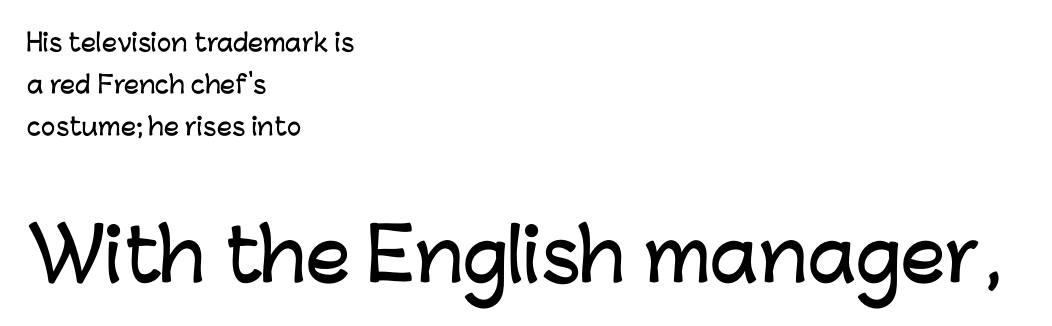
The image shows 71 px sans-serif type, upright; set left-aligned, line spacing 1.76x, normal letter spacing, not underlined; the second (bottom) block is 2.96x larger; low stroke contrast and a medium x-height.
